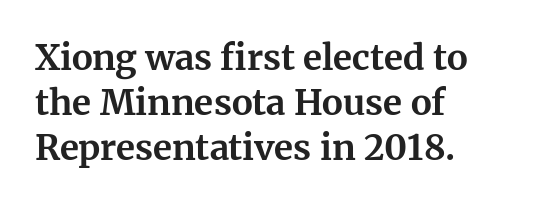
{"serif": "yes", "italic": "no", "bold": "yes", "weight": "bold", "width": "normal", "stroke_contrast": "medium", "x_height": "medium", "monospaced": "no", "underline": "no", "align": "left", "line_spacing": "normal", "line_spacing_ratio": 1.28, "letter_spacing": "normal", "letter_spacing_em": 0.0, "glyph_px": 35}
